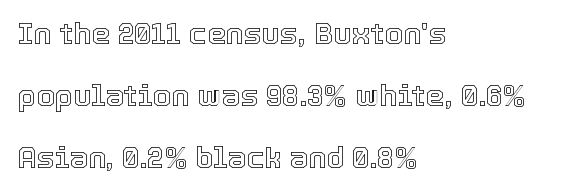
Q: Is the text italic (slanted)? A: No, it is upright.
Q: Is the text underlined? A: No.
Q: How is the paragraph aligned? A: Left-aligned.
Q: Is the spacing between letters normal or unusually wide? A: Normal.
Q: Is the spacing between lines tight, normal or loose? A: Loose.
Q: Width (condensed, normal, or wide)? A: Normal.
Q: x-height? A: Medium.
Q: Monospaced? A: No.
